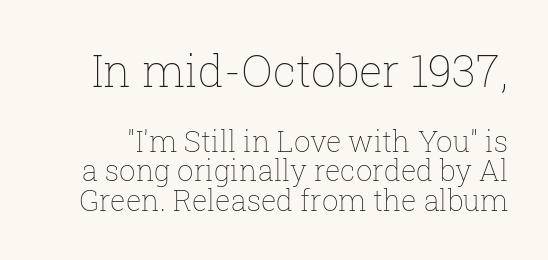
Bare-footed words on every line. Between these two stacked blocks, the higher one wins on size. How would I describe the line gaps? Narrow and economical. You could not count columns in this text — the font is proportionally spaced. No chunkiness to these letters — they're not bold. The passage shown has conventional tracking throughout.
